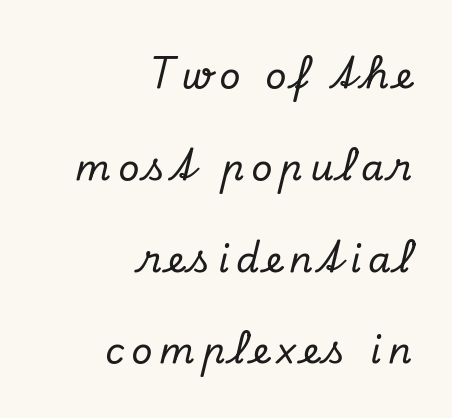
{"serif": "yes", "italic": "yes", "lean": "right", "slant_degrees": 13, "width": "normal", "stroke_contrast": "low", "x_height": "small", "monospaced": "no", "underline": "no", "align": "right", "line_spacing": "loose", "line_spacing_ratio": 2.48, "glyph_px": 37}
